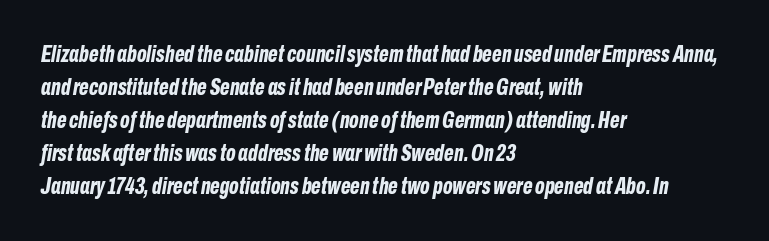
Regarding leading, the lines here are spaced in the standard way. The space beneath each line is pristine and unruled. The glyphs look as if they've been sheared to an angle. What stands out about the letter spacing? Nothing — it is the standard amount. The setting favours the left margin, as ordinary paragraphs usually do.
